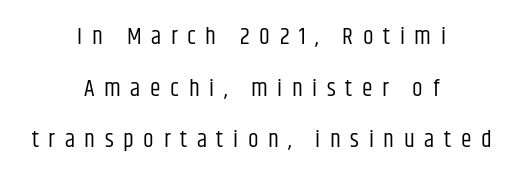
Unmarked baselines from the first word to the last. The tracking reads as deliberately expanded to a designer's eye. Alignment: centered. The leading is generous, giving the passage an open texture.
